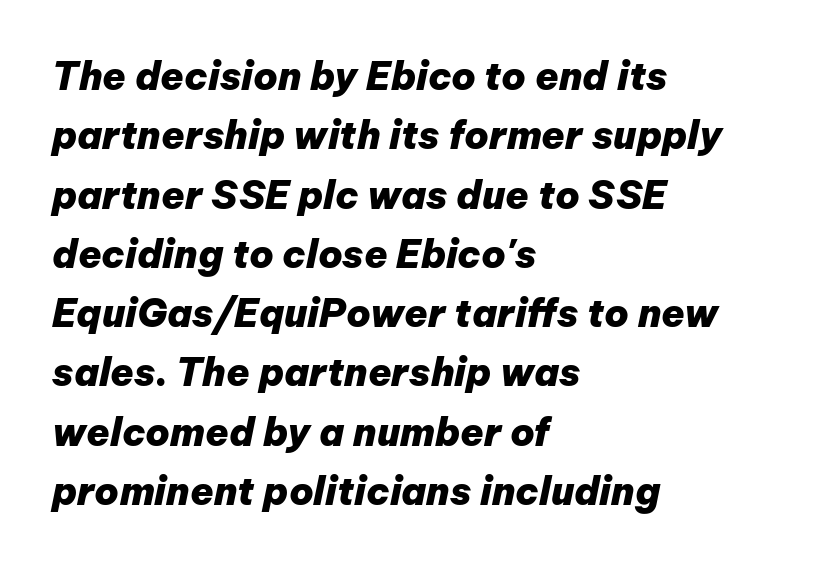
The image shows 38 px heavy type, italic (leaning right); set left-aligned, normal line spacing (1.56x), normal letter spacing, not underlined; low stroke contrast and a medium x-height.
